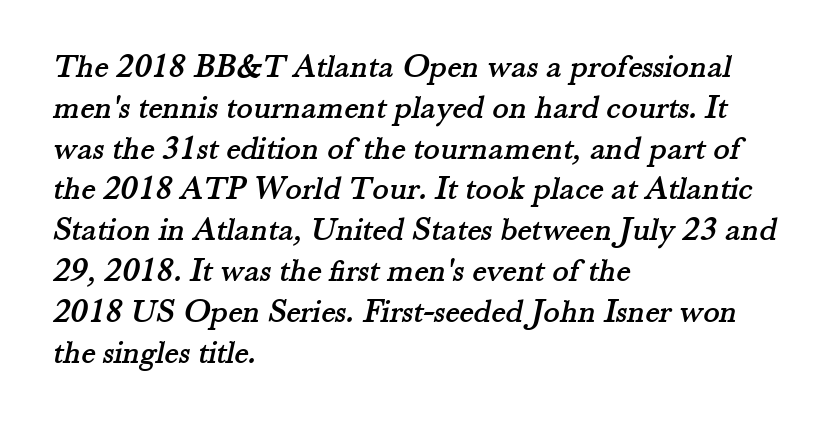
The image shows 34 px serif type; set left-aligned, line spacing 1.2x, normal letter spacing, not underlined; medium stroke contrast and a small x-height.
